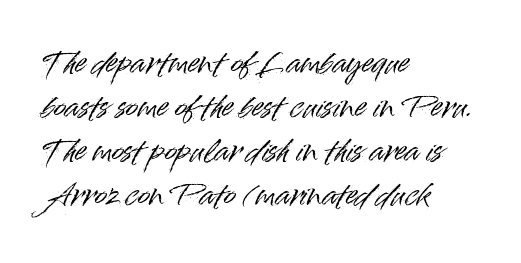
Leading matches the norm, producing a regular column. Leftover space on each line is placed entirely after the last word. Is this a fixed-width face? No — the glyphs have proportional, varying widths. Tracking value appears to be zero — textbook default spacing.
